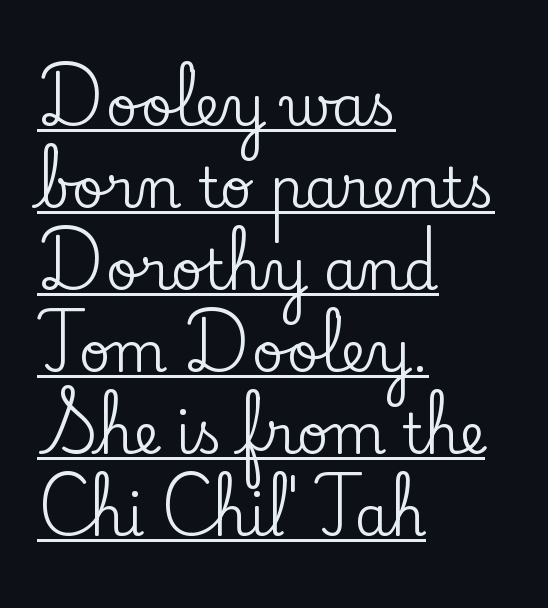
You can see a thin bar hugging the bottom of the glyphs. The letters advance in unequal steps, a hallmark of proportional type. Compared with typical paragraphs, the rows here are spaced about the same. It's the straight-up-and-down kind of type. A serif font was chosen for this passage.
